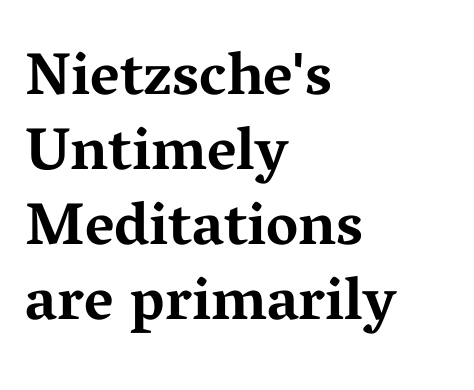
{"serif": "yes", "italic": "no", "bold": "yes", "weight": "bold", "width": "wide", "stroke_contrast": "medium", "x_height": "medium", "monospaced": "no", "underline": "no", "align": "left", "line_spacing": "normal", "line_spacing_ratio": 1.25, "letter_spacing": "normal", "letter_spacing_em": 0.0, "glyph_px": 60}
